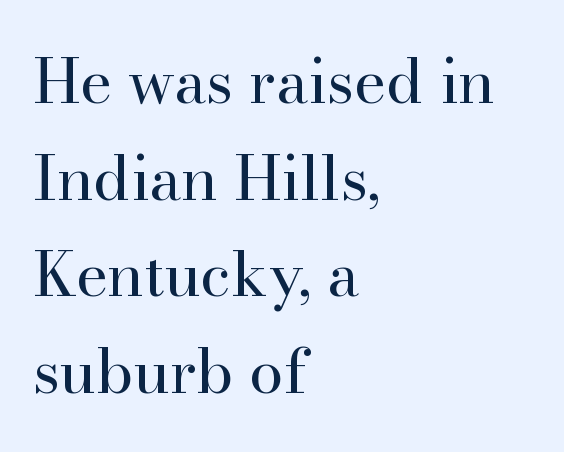
The image shows 62 px regular-weight serif type, upright; set left-aligned, normal line spacing (1.56x), normal letter spacing, not underlined; high stroke contrast and a small x-height.
